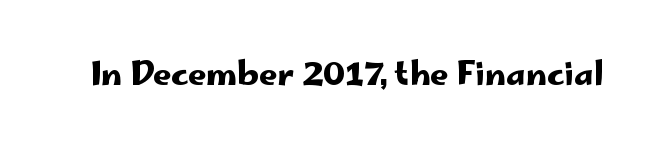
Type style note: lacks serifs. Lines of text with bare space underneath. Character widths vary here, with narrow letters taking less room than wide ones. Nothing unusual about the tracking: characters are spaced as the font intends.
